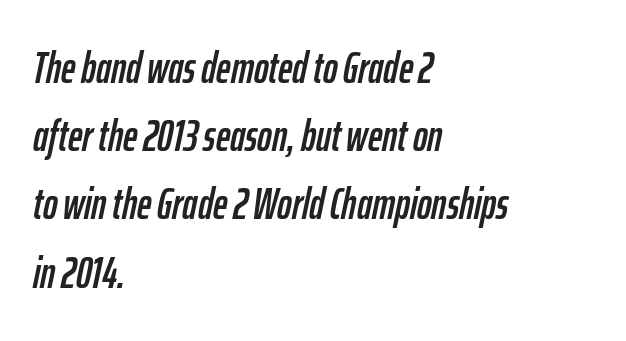
{"italic": "yes", "lean": "right", "slant_degrees": 12, "width": "condensed", "stroke_contrast": "low", "x_height": "medium", "monospaced": "no", "underline": "no", "align": "left", "line_spacing": "normal", "line_spacing_ratio": 1.55, "letter_spacing": "normal", "letter_spacing_em": 0.0, "glyph_px": 44}
